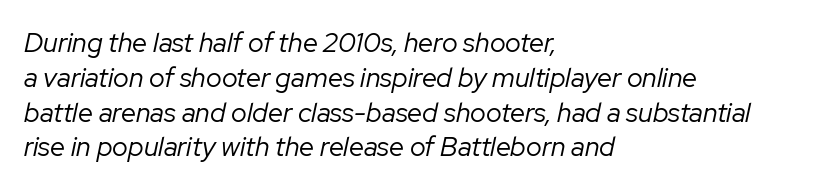
Characters are canted at an angle relative to the baseline's perpendicular. The lines in this sample share a left origin and differ only in where they stop. The letterforms sit shoulder to shoulder at normal distance. The weight would be labelled regular, book, light, or lighter still.
